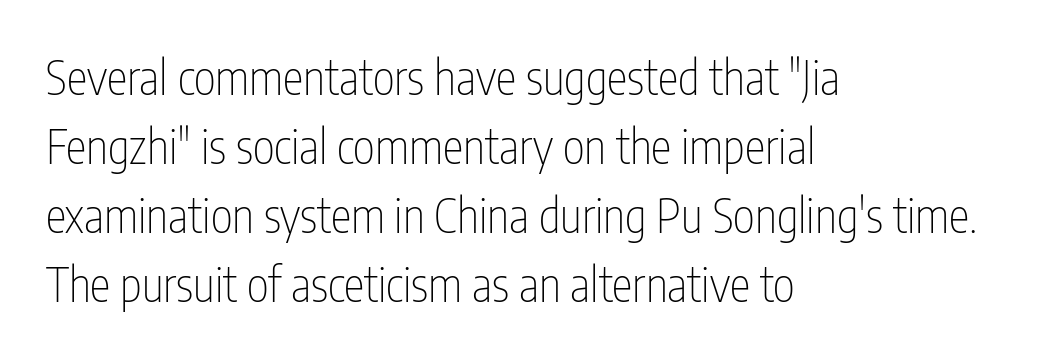
In terms of letterspacing, this is plain default setting. Is this a heavy cut? Hardly; it is regular or lighter. No word sits above an underline. These lines stack with their left ends in a neat column. Think of a printed novel: that variable character pitch is what you see here. This is roman type, the default non-slanted kind.
